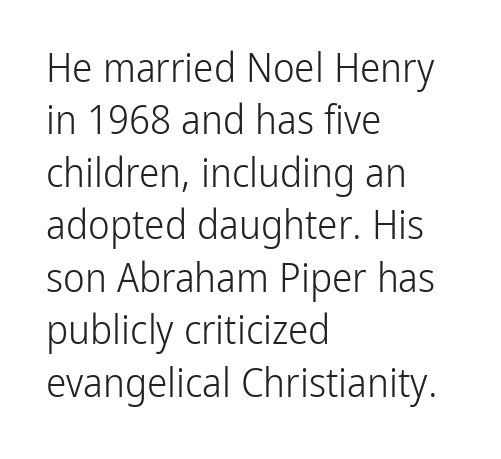
The image shows 41 px light, condensed sans-serif type, upright; set left-aligned, normal line spacing (1.28x), normal letter spacing, not underlined; low stroke contrast and a medium x-height.
